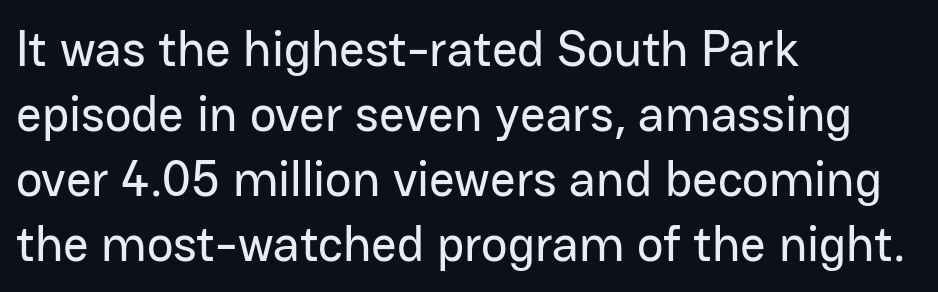
{"serif": "no", "italic": "no", "width": "normal", "stroke_contrast": "low", "x_height": "medium", "monospaced": "no", "underline": "no", "align": "left", "line_spacing": "normal", "line_spacing_ratio": 1.3, "letter_spacing": "normal", "letter_spacing_em": 0.0, "glyph_px": 50}
